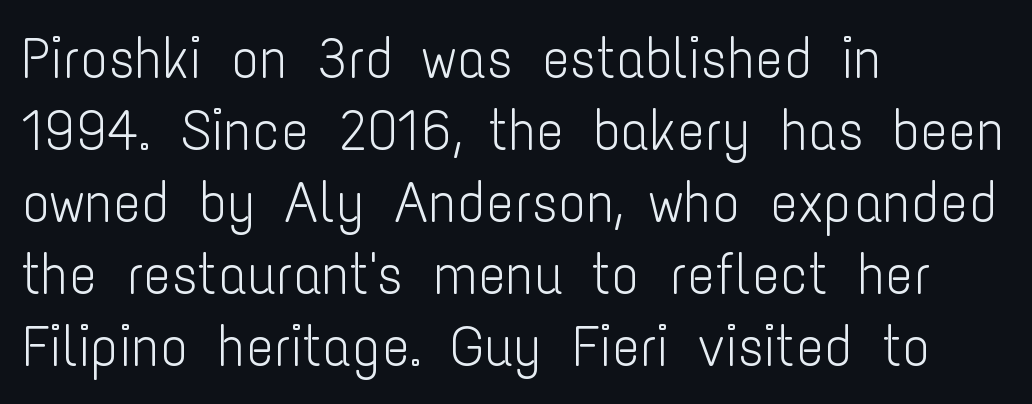
You could not count columns in this text — the font is proportionally spaced. Think standard paragraph weight, or any step lighter than that. These lines are composed in type without serifs. The type sits square on the baseline with zero lean. Alignment: flush left.
